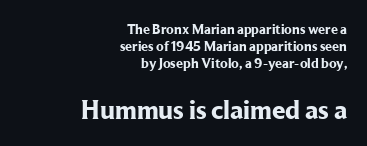
The paragraph has a hard right edge and a soft left edge. The baseline area is clear. Posture: upright roman. The rendering keeps characters at their native spacing.
